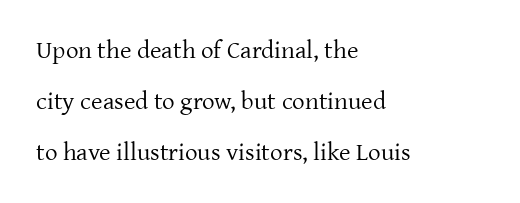
The setting favours the left margin, as ordinary paragraphs usually do. Students, note that the glyphs here touch the page at normal intervals. The words here are not underlined. Reading down the column, the eye jumps a long way to each next line. The axis of the letterforms is exactly vertical. The typesetting does not lean heavy: it is not bold.
